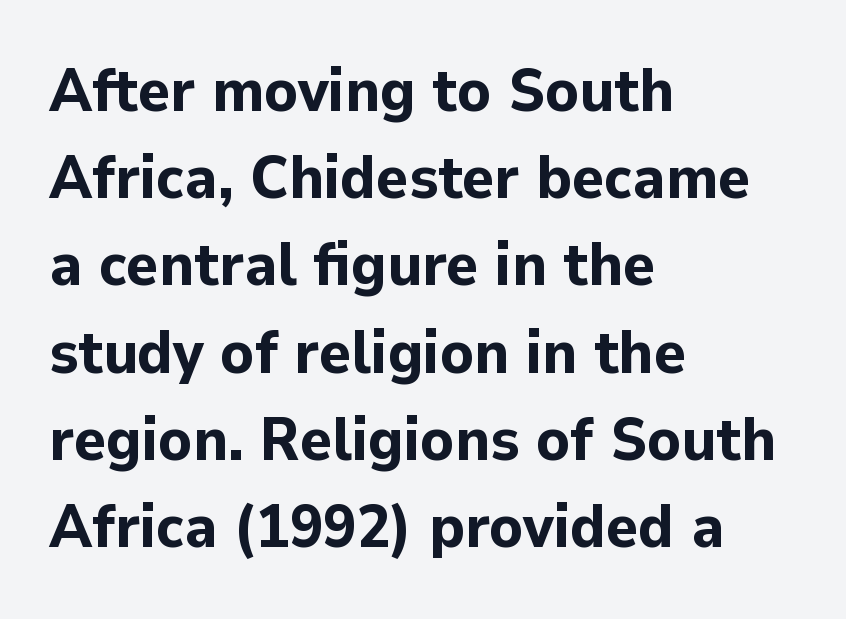
The image shows 61 px bold sans-serif type, upright; set left-aligned, normal line spacing (1.43x), normal letter spacing, not underlined; low stroke contrast and a medium x-height.
